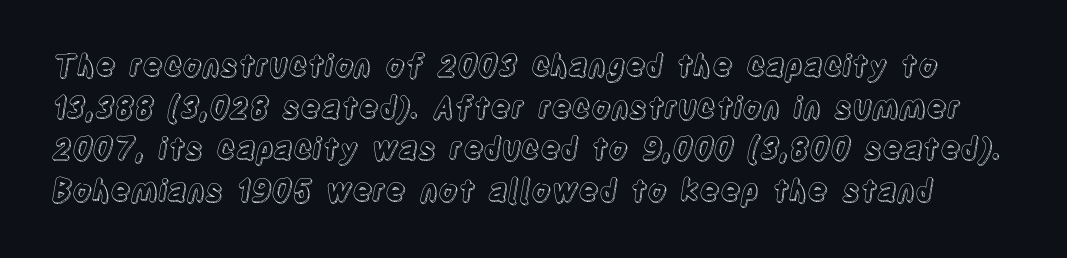
{"width": "condensed", "x_height": "large", "monospaced": "no", "underline": "no", "line_spacing": "normal", "line_spacing_ratio": 1.39, "letter_spacing": "normal", "letter_spacing_em": 0.0, "glyph_px": 30}
